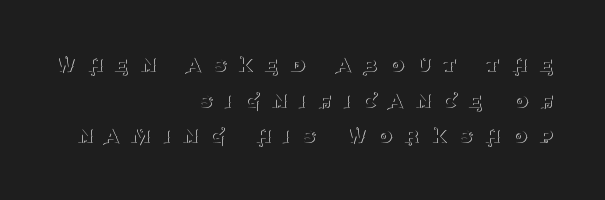
{"italic": "no", "bold": "no", "underline": "no", "align": "right", "line_spacing": "normal", "line_spacing_ratio": 1.48, "letter_spacing": "wide", "letter_spacing_em": 0.49, "glyph_px": 24}
